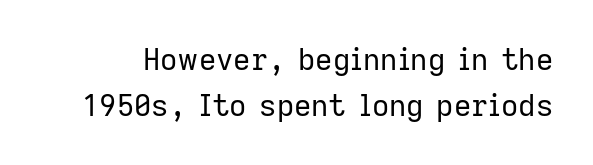
The block of text has a typical density, with ordinary space between rows. You could call the tracking neutral — neither tight nor loose. In terms of posture, this sample is upright. Character widths vary here, with narrow letters taking less room than wide ones. The weight tops out at a normal text grade. In terms of letterform style, serifs are entirely absent.
